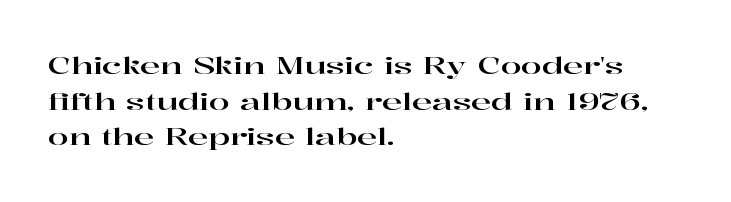
The lettering holds an erect, upright posture throughout. Inter-character spacing is left at the font's built-in metrics. The glyphs are unaccompanied by any horizontal stroke below them. Horizontal alignment here is leftward, the default for most running prose. Is there much room between lines? A standard amount, neither cramped nor airy.
